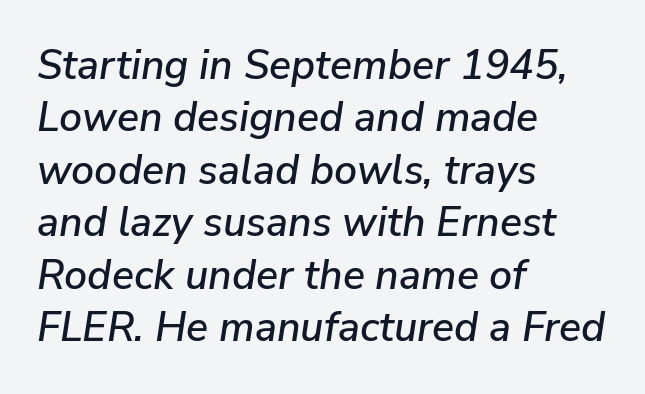
Q: Is the text italic (slanted)? A: Yes, it leans right by about 9 degrees.
Q: Is the text underlined? A: No.
Q: How is the paragraph aligned? A: Left-aligned.
Q: Is the spacing between letters normal or unusually wide? A: Normal.
Q: Is the spacing between lines tight, normal or loose? A: Normal.
Q: Width (condensed, normal, or wide)? A: Normal.
Q: Stroke contrast? A: Low.
Q: x-height? A: Medium.
Q: Monospaced? A: No.
